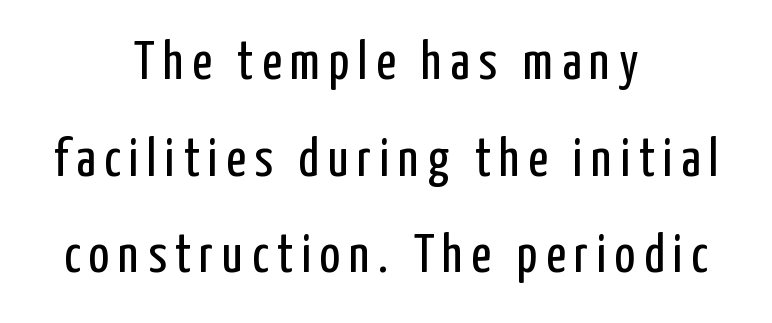
Q: Is the text bold? A: No.
Q: Is the text italic (slanted)? A: No, it is upright.
Q: Is the typeface a serif or a sans-serif typeface? A: Sans-serif.
Q: Is the text underlined? A: No.
Q: How is the paragraph aligned? A: Centered.
Q: Width (condensed, normal, or wide)? A: Condensed.
Q: Stroke contrast? A: Low.
Q: x-height? A: Medium.
Q: Monospaced? A: No.
